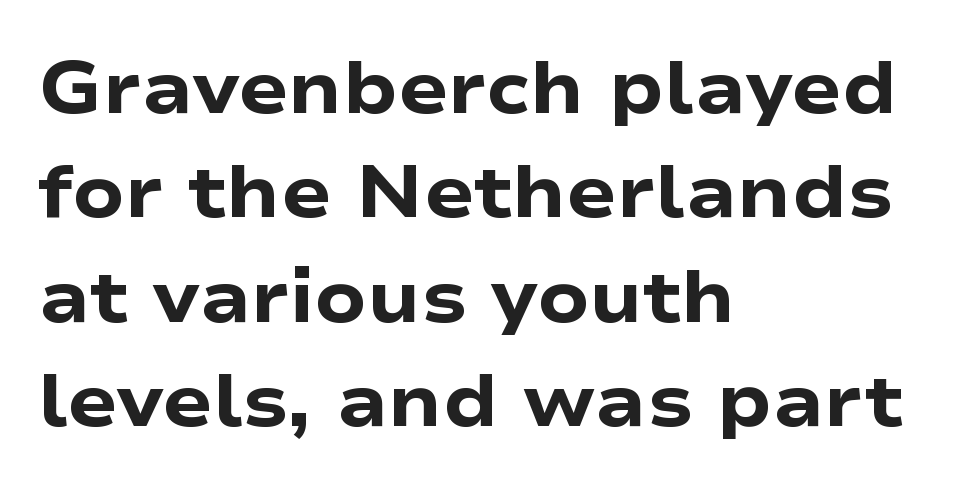
The image shows 74 px heavy, wide sans-serif type, upright; set left-aligned, normal line spacing (1.41x), normal letter spacing, not underlined; low stroke contrast and a medium x-height.
